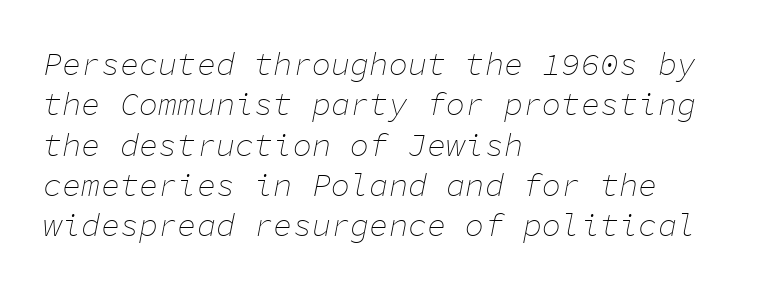
{"italic": "yes", "lean": "right", "slant_degrees": 11, "bold": "no", "weight": "thin", "width": "normal", "stroke_contrast": "low", "x_height": "medium", "monospaced": "yes", "underline": "no", "align": "left", "line_spacing": "normal", "line_spacing_ratio": 1.26, "letter_spacing": "normal", "letter_spacing_em": 0.0, "glyph_px": 32}
